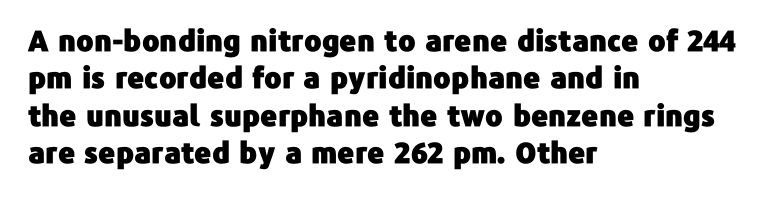
This is the regular roman posture of the typeface. Here the designer chose a conventional face with non-uniform glyph widths. The designer went with a sans here, leaving each stem footless. These lines are set flush left with a ragged right edge.
